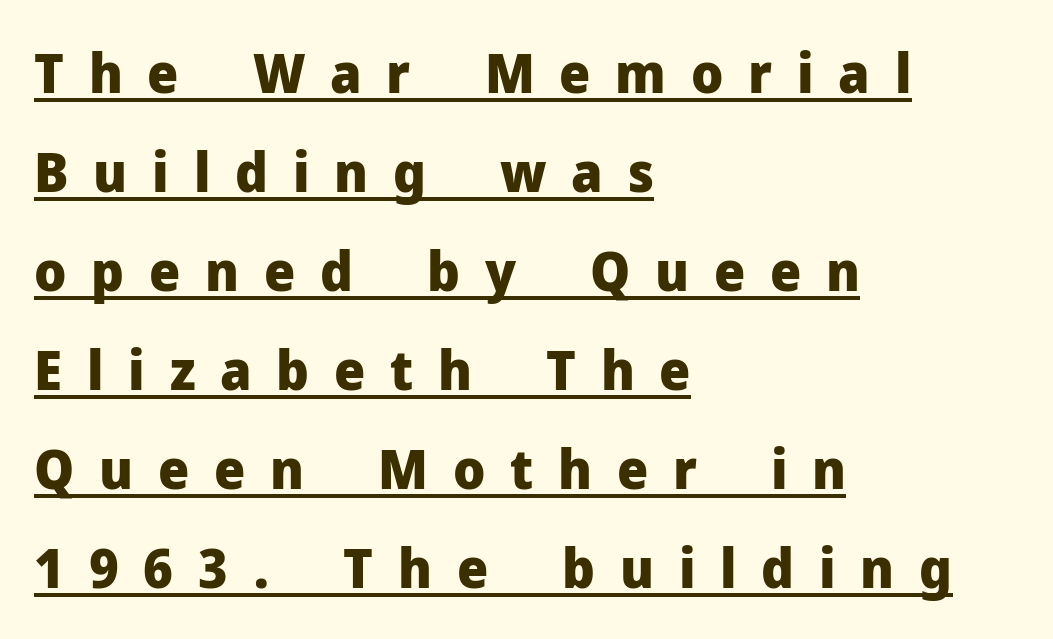
{"serif": "no", "italic": "no", "bold": "yes", "weight": "heavy", "width": "normal", "stroke_contrast": "low", "x_height": "medium", "monospaced": "no", "underline": "yes", "align": "left", "line_spacing_ratio": 1.8, "letter_spacing": "wide", "letter_spacing_em": 0.45, "glyph_px": 55}
